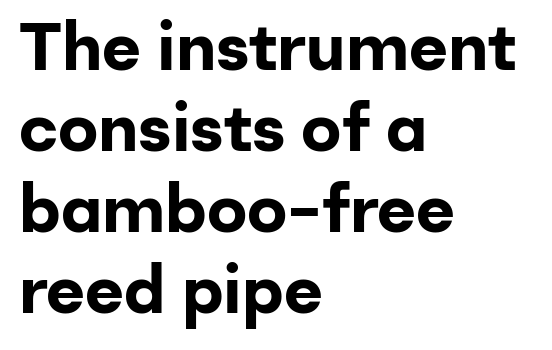
Q: Is the text bold? A: Yes.
Q: Is the text italic (slanted)? A: No, it is upright.
Q: Is the typeface a serif or a sans-serif typeface? A: Sans-serif.
Q: Is the text underlined? A: No.
Q: How is the paragraph aligned? A: Left-aligned.
Q: Is the spacing between letters normal or unusually wide? A: Normal.
Q: Width (condensed, normal, or wide)? A: Normal.
Q: Stroke contrast? A: Low.
Q: x-height? A: Medium.
Q: Monospaced? A: No.
